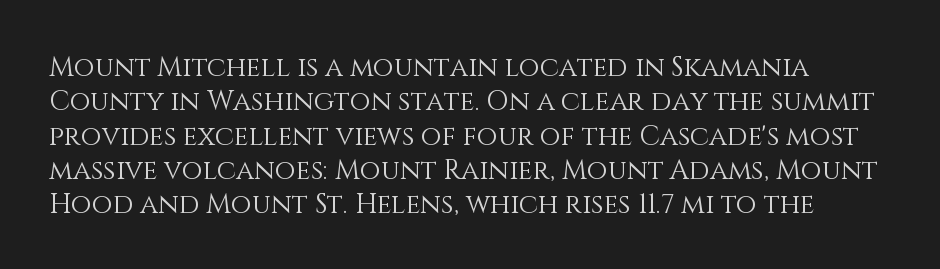
Q: Is the text bold? A: No.
Q: Is the text italic (slanted)? A: No, it is upright.
Q: Is the text underlined? A: No.
Q: Is the spacing between letters normal or unusually wide? A: Normal.
Q: Is the spacing between lines tight, normal or loose? A: Normal.
